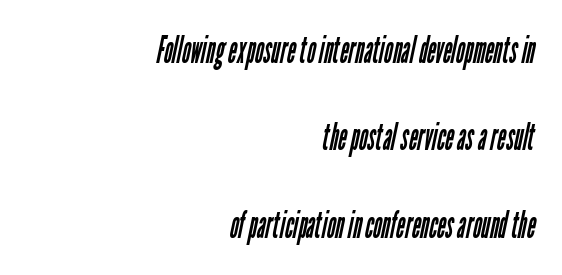
{"serif": "no", "bold": "no", "weight": "regular", "width": "condensed", "stroke_contrast": "low", "x_height": "medium", "monospaced": "no", "underline": "no", "align": "right", "line_spacing": "loose", "line_spacing_ratio": 2.36, "letter_spacing": "normal", "letter_spacing_em": 0.0, "glyph_px": 37}
